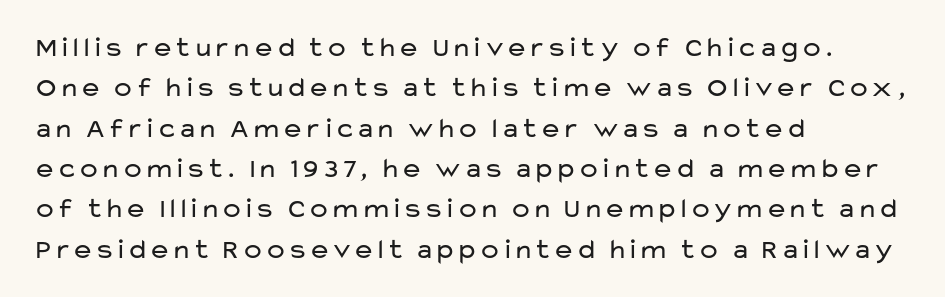
The image shows 28 px regular-weight, wide sans-serif type, upright; set left-aligned, normal line spacing (1.44x), normal letter spacing, not underlined; low stroke contrast and a medium x-height.
